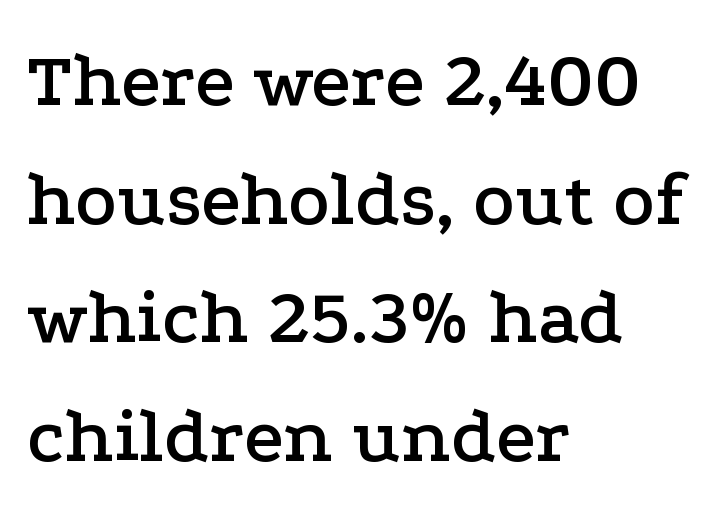
Q: Is the text italic (slanted)? A: No, it is upright.
Q: Is the typeface a serif or a sans-serif typeface? A: Serif.
Q: Is the text underlined? A: No.
Q: How is the paragraph aligned? A: Left-aligned.
Q: Is the spacing between letters normal or unusually wide? A: Normal.
Q: Is the spacing between lines tight, normal or loose? A: Normal.
Q: Width (condensed, normal, or wide)? A: Wide.
Q: Stroke contrast? A: Low.
Q: x-height? A: Medium.
Q: Monospaced? A: No.
